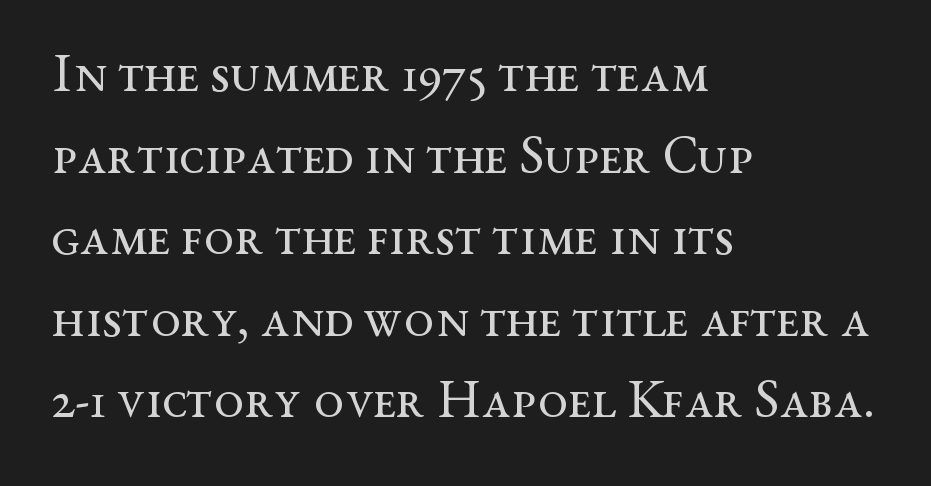
Q: Is the text bold? A: No.
Q: Is the text italic (slanted)? A: No, it is upright.
Q: Is the typeface a serif or a sans-serif typeface? A: Serif.
Q: Is the text underlined? A: No.
Q: How is the paragraph aligned? A: Left-aligned.
Q: Is the spacing between letters normal or unusually wide? A: Normal.
Q: Is the spacing between lines tight, normal or loose? A: Normal.
Q: Width (condensed, normal, or wide)? A: Wide.
Q: Stroke contrast? A: Medium.
Q: x-height? A: Medium.
Q: Monospaced? A: No.
